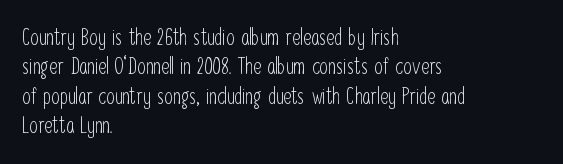
{"italic": "no", "bold": "no", "underline": "no", "align": "left", "line_spacing": "normal", "line_spacing_ratio": 1.34, "letter_spacing": "normal", "letter_spacing_em": 0.0, "glyph_px": 22}
